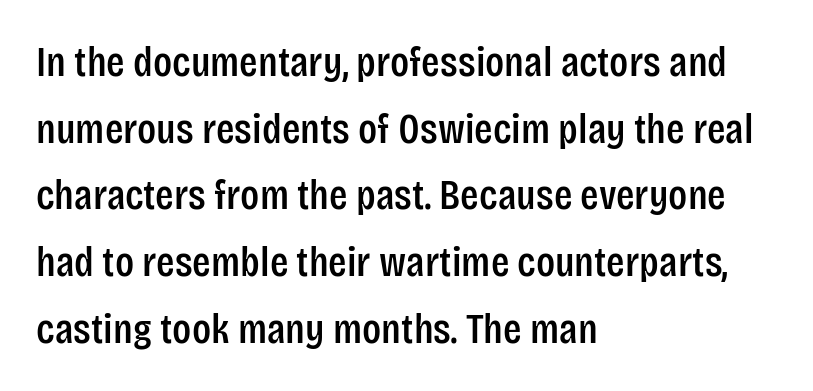
Q: Is the text italic (slanted)? A: No, it is upright.
Q: Is the typeface a serif or a sans-serif typeface? A: Sans-serif.
Q: Is the text underlined? A: No.
Q: How is the paragraph aligned? A: Left-aligned.
Q: Is the spacing between letters normal or unusually wide? A: Normal.
Q: Is the spacing between lines tight, normal or loose? A: Normal.
Q: Width (condensed, normal, or wide)? A: Condensed.
Q: Stroke contrast? A: Low.
Q: x-height? A: Large.
Q: Monospaced? A: No.
